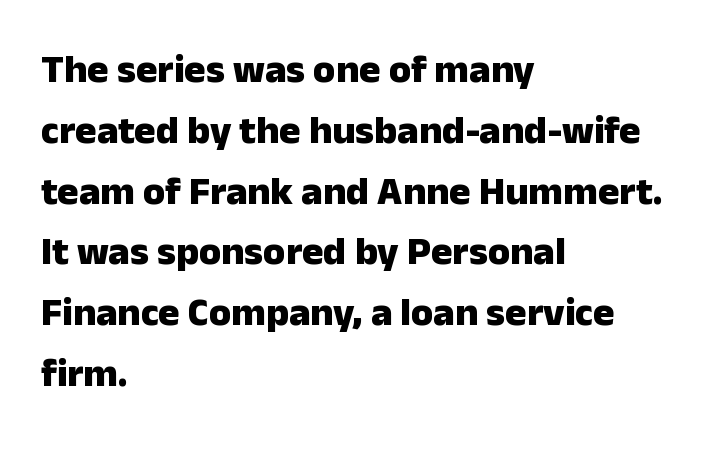
Q: Is the text bold? A: Yes.
Q: Is the text italic (slanted)? A: No, it is upright.
Q: Is the typeface a serif or a sans-serif typeface? A: Sans-serif.
Q: Is the text underlined? A: No.
Q: How is the paragraph aligned? A: Left-aligned.
Q: Is the spacing between letters normal or unusually wide? A: Normal.
Q: Is the spacing between lines tight, normal or loose? A: Normal.
Q: Width (condensed, normal, or wide)? A: Normal.
Q: Stroke contrast? A: Low.
Q: x-height? A: Medium.
Q: Monospaced? A: No.
